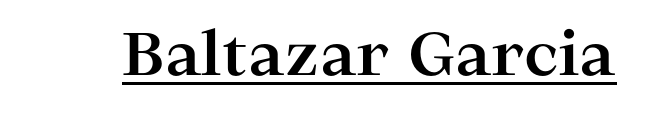
Q: Is the text bold? A: Yes.
Q: Is the text italic (slanted)? A: No, it is upright.
Q: Is the typeface a serif or a sans-serif typeface? A: Serif.
Q: Is the text underlined? A: Yes.
Q: Is the spacing between letters normal or unusually wide? A: Normal.
Q: Width (condensed, normal, or wide)? A: Wide.
Q: Stroke contrast? A: High.
Q: x-height? A: Medium.
Q: Monospaced? A: No.
